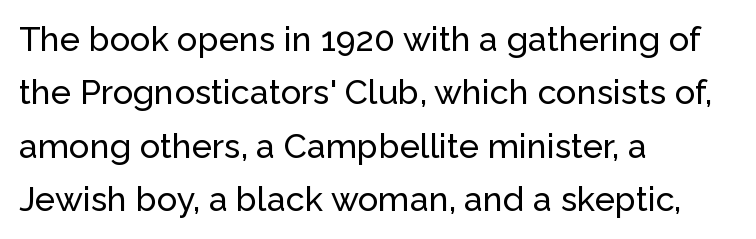
The image shows 34 px sans-serif type, upright; set left-aligned, normal line spacing (1.57x), normal letter spacing, not underlined; low stroke contrast and a medium x-height.
